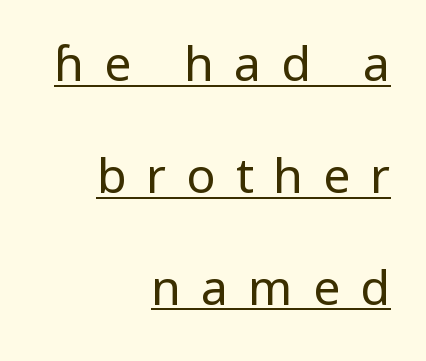
The image shows 48 px regular-weight sans-serif type, upright; set right-aligned, loose line spacing (2.33x), unusually wide letter spacing (+0.42 em), underlined; low stroke contrast and a medium x-height.
